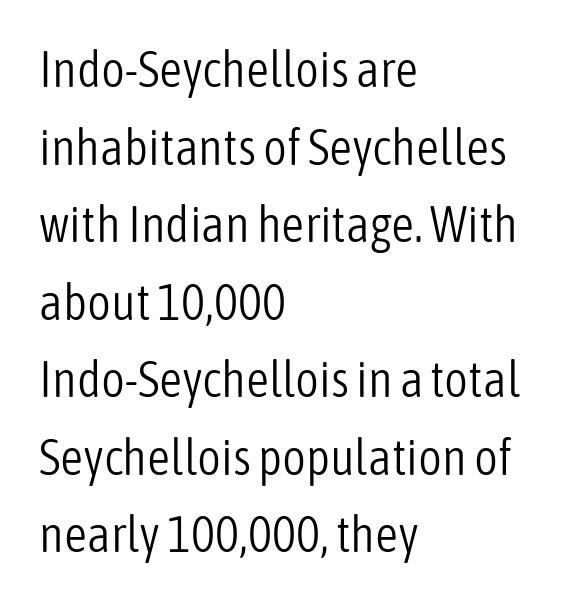
{"serif": "no", "italic": "no", "bold": "no", "weight": "light", "width": "condensed", "stroke_contrast": "low", "x_height": "medium", "monospaced": "no", "underline": "no", "align": "left", "line_spacing": "normal", "line_spacing_ratio": 1.52, "letter_spacing": "normal", "letter_spacing_em": 0.0, "glyph_px": 51}
